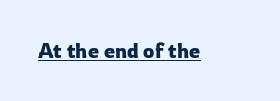
The image shows 20 px text type, upright; set normal letter spacing, underlined.
